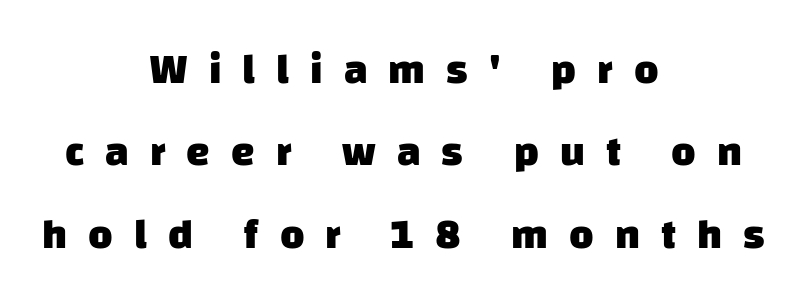
The image shows 42 px heavy sans-serif type; set centered, loose line spacing (1.96x), unusually wide letter spacing (+0.5 em), not underlined; low stroke contrast and a large x-height.
